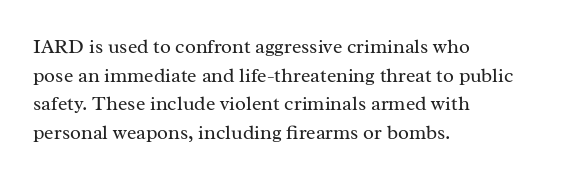
Honestly, the letter spacing is just normal — you wouldn't notice it. Every row of glyphs begins at an identical x-position on the left. The lettering holds an erect, upright posture throughout. A typesetter would call this leading conventional body-copy spacing.
